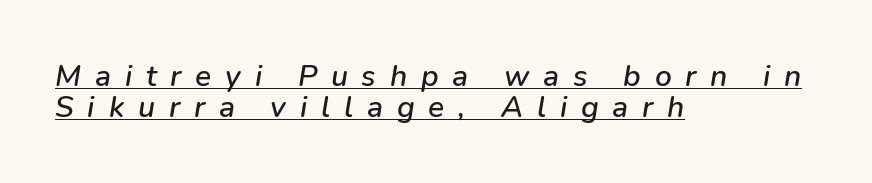
Q: Is the text italic (slanted)? A: Yes, it leans right by about 9 degrees.
Q: Is the text underlined? A: Yes.
Q: How is the paragraph aligned? A: Left-aligned.
Q: Is the spacing between letters normal or unusually wide? A: Unusually wide.
Q: Is the spacing between lines tight, normal or loose? A: Tight.
Q: Width (condensed, normal, or wide)? A: Normal.
Q: Stroke contrast? A: Low.
Q: x-height? A: Medium.
Q: Monospaced? A: No.
